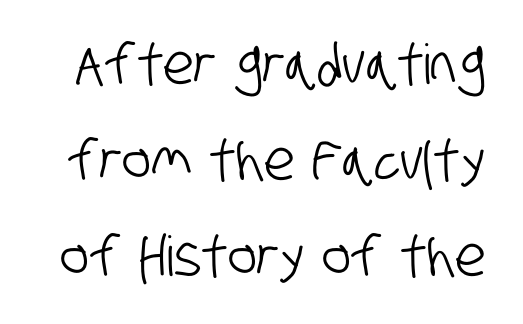
{"serif": "no", "width": "condensed", "stroke_contrast": "low", "x_height": "large", "monospaced": "no", "underline": "no", "line_spacing_ratio": 1.75, "letter_spacing": "normal", "letter_spacing_em": 0.0, "glyph_px": 55}
